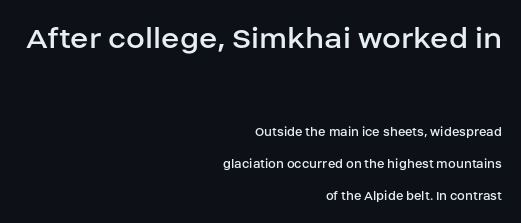
Q: Is the text bold? A: No.
Q: Is the text italic (slanted)? A: No, it is upright.
Q: Is the typeface a serif or a sans-serif typeface? A: Sans-serif.
Q: Is the text underlined? A: No.
Q: How is the paragraph aligned? A: Right-aligned.
Q: Is the spacing between letters normal or unusually wide? A: Normal.
Q: Is the spacing between lines tight, normal or loose? A: Loose.
Q: Which block of text is set in a larger size, the first (top) or the second (bottom)? A: The first (top) one.
Q: Width (condensed, normal, or wide)? A: Normal.
Q: Stroke contrast? A: Low.
Q: x-height? A: Large.
Q: Monospaced? A: No.
